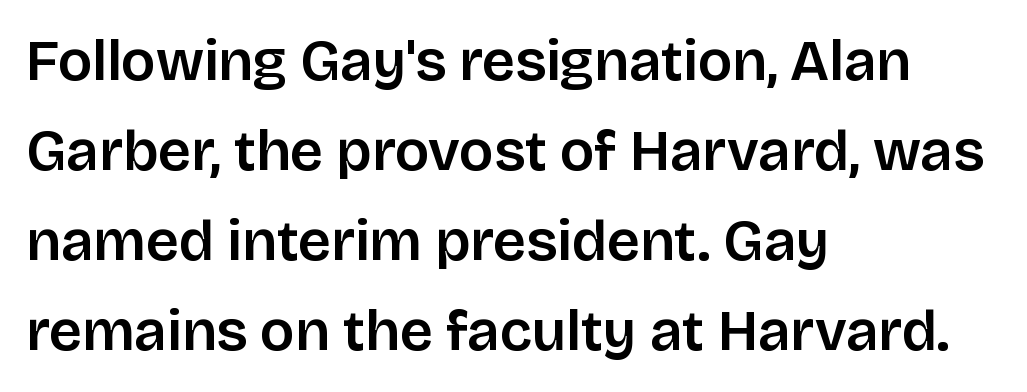
The image shows 58 px sans-serif type, upright; set left-aligned, normal line spacing (1.55x), normal letter spacing, not underlined; low stroke contrast and a large x-height.
